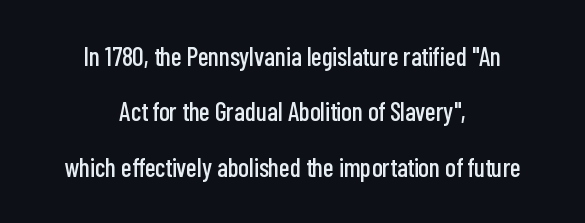
The image shows 26 px text type, upright; set centered, loose line spacing (2.13x), normal letter spacing, not underlined.
